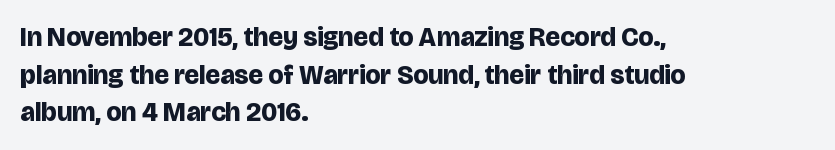
Its strokes are broad and dark, the hallmark of bold type. The letterforms sit shoulder to shoulder at normal distance. Horizontal alignment here is leftward, the default for most running prose. Each new line begins a customary step beneath the previous one. Has an underline been added? It has not. Characters remain perfectly vertical along every line.
